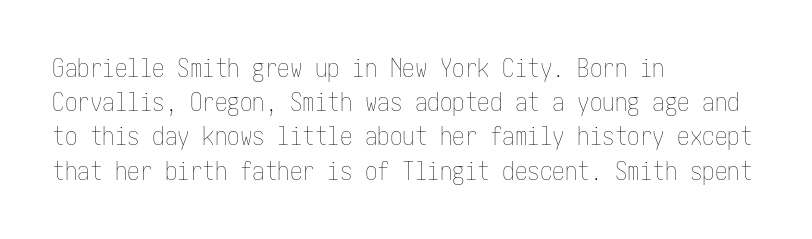
The area under the type is left untouched. A roman cut, with each character standing at attention. Observe the ordinary spacing: letters are neighbours, not strangers. Notice how the passage keeps a crisp vertical edge on the left only.
